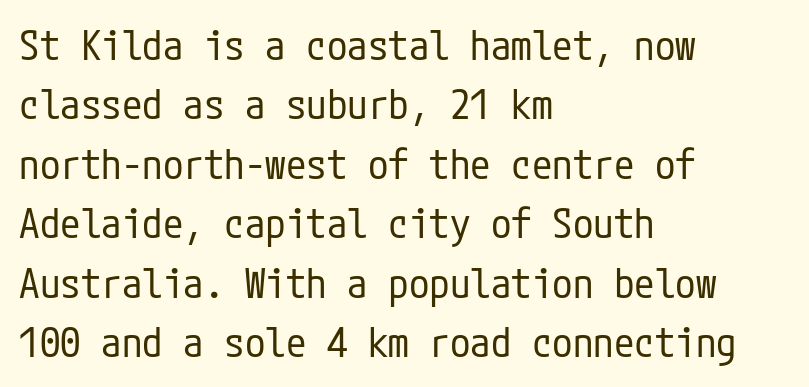
{"serif": "no", "italic": "no", "bold": "no", "weight": "regular", "width": "condensed", "stroke_contrast": "low", "x_height": "medium", "underline": "no", "align": "left", "line_spacing": "normal", "line_spacing_ratio": 1.45, "letter_spacing": "normal", "letter_spacing_em": 0.0, "glyph_px": 41}
